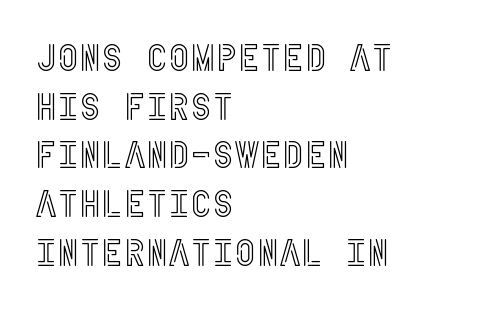
The image shows 38 px condensed type, upright; set left-aligned, normal line spacing (1.28x), normal letter spacing, not underlined; a large x-height.
